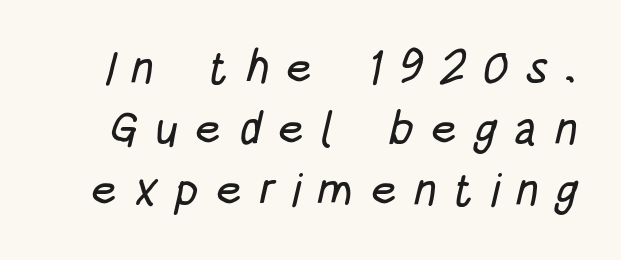
Q: Is the typeface a serif or a sans-serif typeface? A: Sans-serif.
Q: Is the text underlined? A: No.
Q: Is the spacing between letters normal or unusually wide? A: Unusually wide.
Q: Is the spacing between lines tight, normal or loose? A: Normal.
Q: Width (condensed, normal, or wide)? A: Condensed.
Q: Stroke contrast? A: Low.
Q: x-height? A: Large.
Q: Monospaced? A: No.
